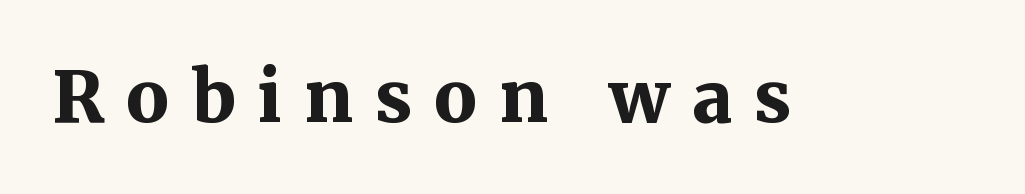
The image shows 71 px bold serif type, upright; set unusually wide letter spacing (+0.31 em), not underlined; medium stroke contrast and a medium x-height.
